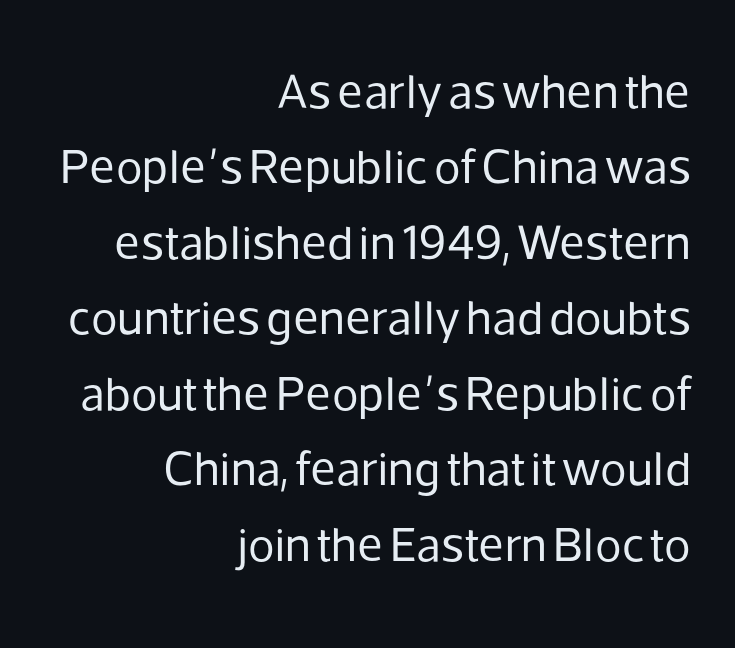
The image shows 49 px regular-weight sans-serif type, upright; set right-aligned, normal line spacing (1.54x), normal letter spacing, not underlined; low stroke contrast and a medium x-height.
